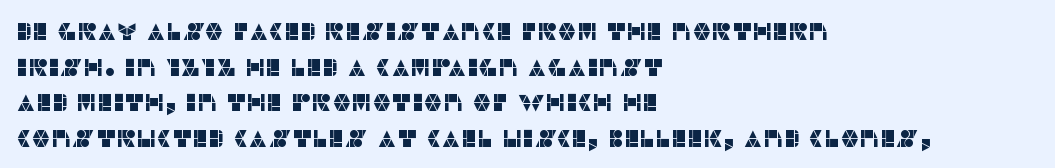
Q: Is the text italic (slanted)? A: No, it is upright.
Q: Is the text underlined? A: No.
Q: How is the paragraph aligned? A: Left-aligned.
Q: Is the spacing between letters normal or unusually wide? A: Normal.
Q: Is the spacing between lines tight, normal or loose? A: Normal.
